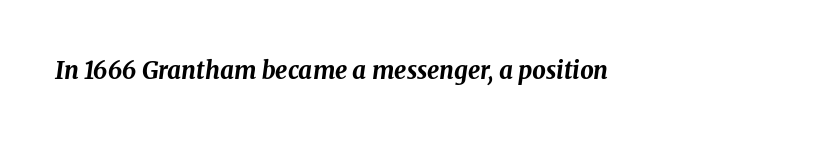
These lines keep a tight, regular rhythm from letter to letter. A bare baseline throughout the passage. Style check: oblique. Strong, thick strokes mark this as bold type.
